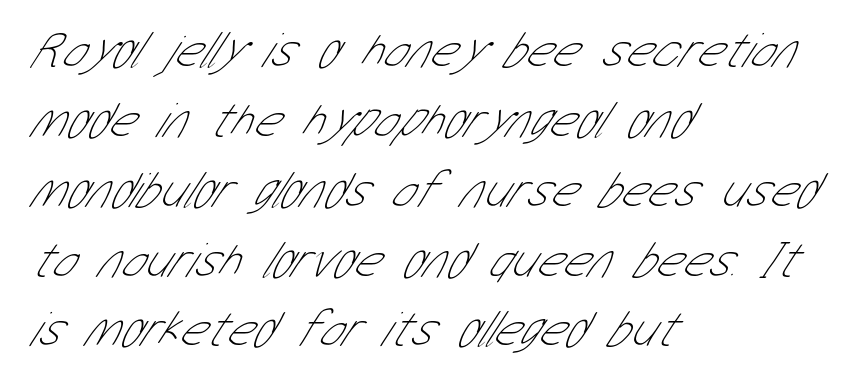
The image shows 51 px thin, condensed sans-serif type; set left-aligned, normal line spacing (1.37x), normal letter spacing, not underlined; low stroke contrast and a medium x-height.
